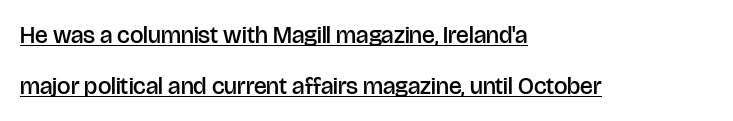
Q: Is the text bold? A: Semi-bold.
Q: Is the text italic (slanted)? A: No, it is upright.
Q: Is the text underlined? A: Yes.
Q: How is the paragraph aligned? A: Left-aligned.
Q: Is the spacing between letters normal or unusually wide? A: Normal.
Q: Is the spacing between lines tight, normal or loose? A: Loose.
